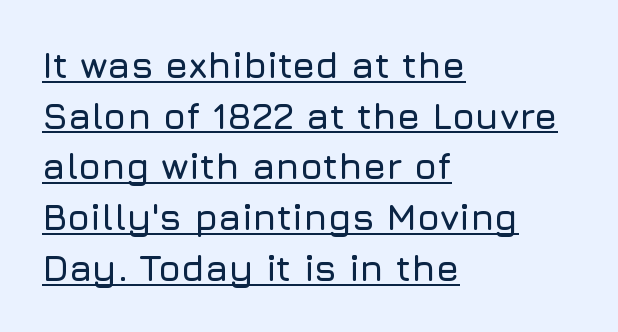
{"serif": "no", "italic": "no", "width": "normal", "stroke_contrast": "low", "x_height": "medium", "monospaced": "no", "underline": "yes", "align": "left", "line_spacing": "normal", "line_spacing_ratio": 1.37, "letter_spacing": "normal", "letter_spacing_em": 0.0, "glyph_px": 37}
